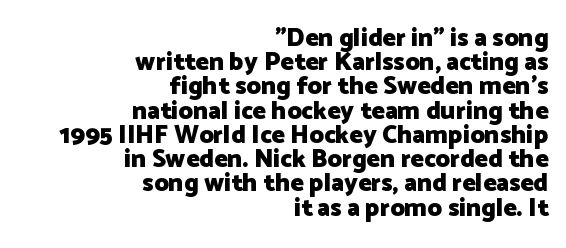
The image shows 25 px bold type, upright; set right-aligned, tight line spacing (0.97x), normal letter spacing, not underlined.
